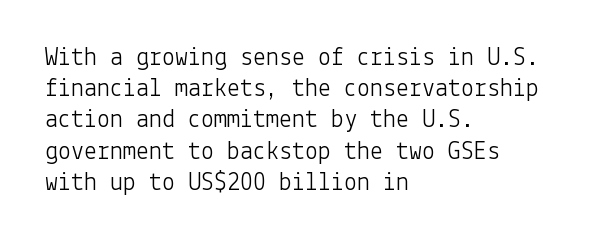
The image shows 26 px text type, upright; set left-aligned, line spacing 1.2x, normal letter spacing, not underlined.
